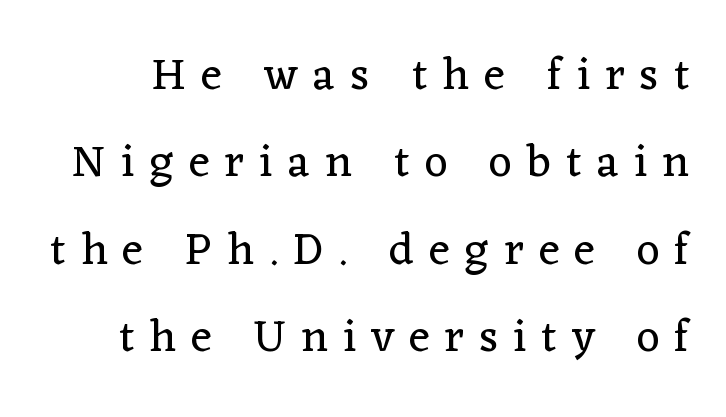
Letterform terminals end in serifs throughout the passage. The lettering holds an erect, upright posture throughout. Letters rest on an invisible, unmarked baseline. This sample trades compactness for vertical openness between lines. The rendering uses natural spacing where letterforms have individual widths. The font sits on the lighter half of the weight spectrum, regular included.
